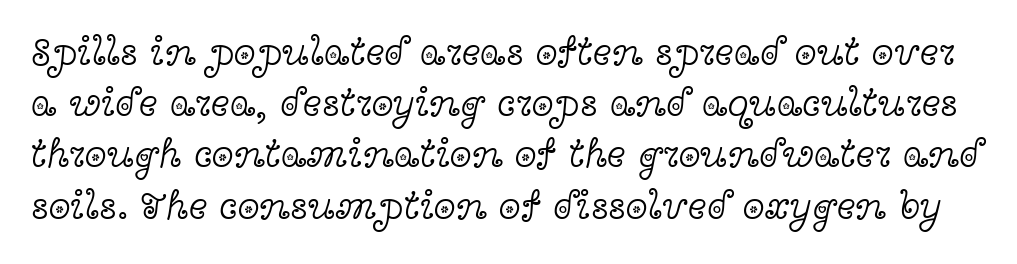
The block of text has a typical density, with ordinary space between rows. The weight tops out at a normal text grade. The area under the type is left untouched. Proportional: the letters do not fall into vertical columns.
